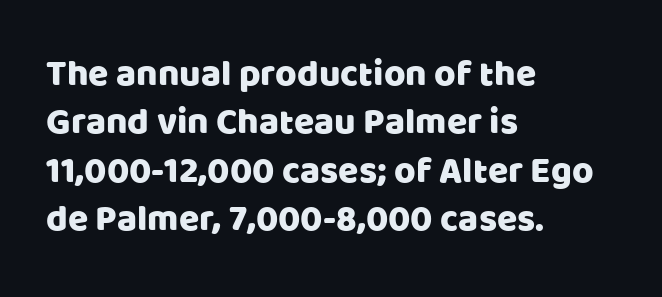
{"serif": "no", "italic": "no", "width": "normal", "stroke_contrast": "low", "x_height": "large", "monospaced": "no", "underline": "no", "align": "left", "line_spacing": "normal", "line_spacing_ratio": 1.31, "letter_spacing": "normal", "letter_spacing_em": 0.0, "glyph_px": 37}
